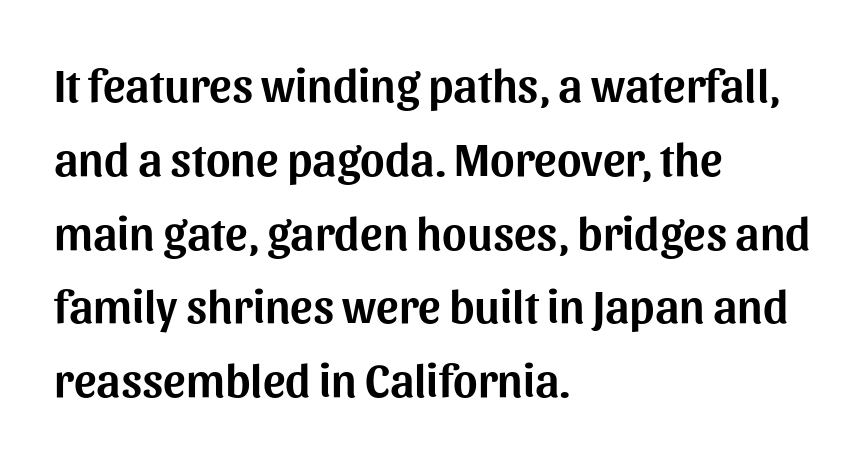
Q: Is the text italic (slanted)? A: No, it is upright.
Q: Is the typeface a serif or a sans-serif typeface? A: Sans-serif.
Q: Is the text underlined? A: No.
Q: How is the paragraph aligned? A: Left-aligned.
Q: Is the spacing between letters normal or unusually wide? A: Normal.
Q: Is the spacing between lines tight, normal or loose? A: Normal.
Q: Width (condensed, normal, or wide)? A: Normal.
Q: Stroke contrast? A: Medium.
Q: x-height? A: Medium.
Q: Monospaced? A: No.
